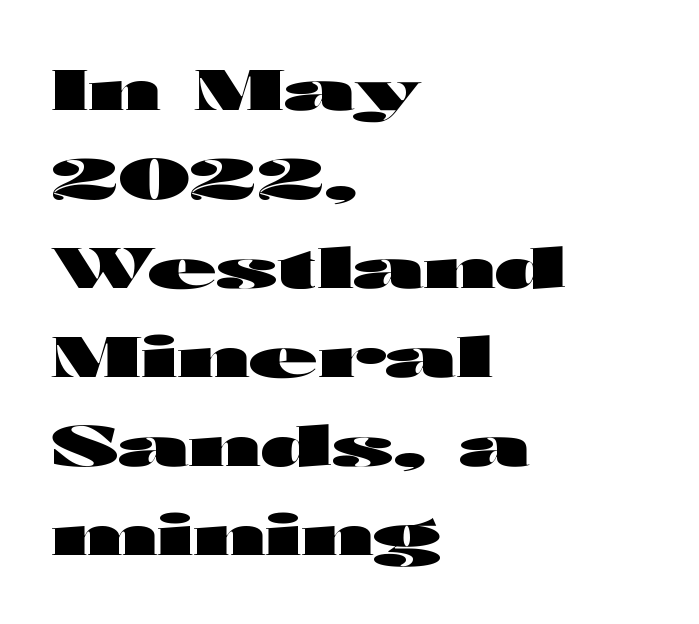
The image shows 56 px heavy, wide sans-serif type, upright; set left-aligned, normal line spacing (1.59x), normal letter spacing, not underlined; high stroke contrast and a medium x-height.
